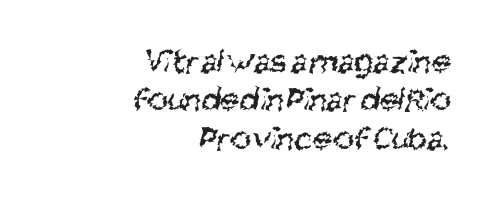
{"serif": "no", "bold": "no", "weight": "regular", "width": "condensed", "stroke_contrast": "medium", "x_height": "large", "monospaced": "no", "underline": "no", "align": "right", "line_spacing": "tight", "line_spacing_ratio": 1.1, "letter_spacing": "normal", "letter_spacing_em": 0.0, "glyph_px": 35}
